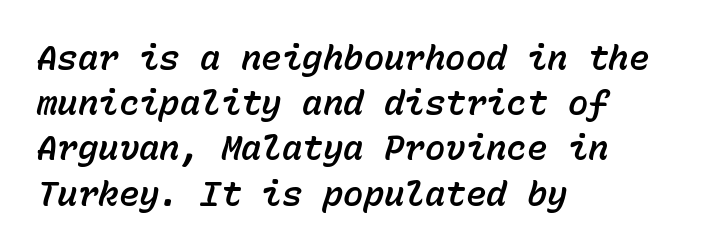
The image shows 34 px text type, italic (leaning right), monospaced; set left-aligned, normal line spacing (1.33x), normal letter spacing, not underlined; low stroke contrast and a medium x-height.
